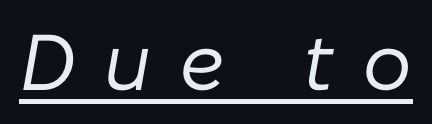
{"italic": "yes", "lean": "right", "slant_degrees": 10, "bold": "no", "weight": "regular", "width": "normal", "stroke_contrast": "low", "x_height": "medium", "monospaced": "no", "underline": "yes", "letter_spacing": "wide", "letter_spacing_em": 0.35, "glyph_px": 79}
